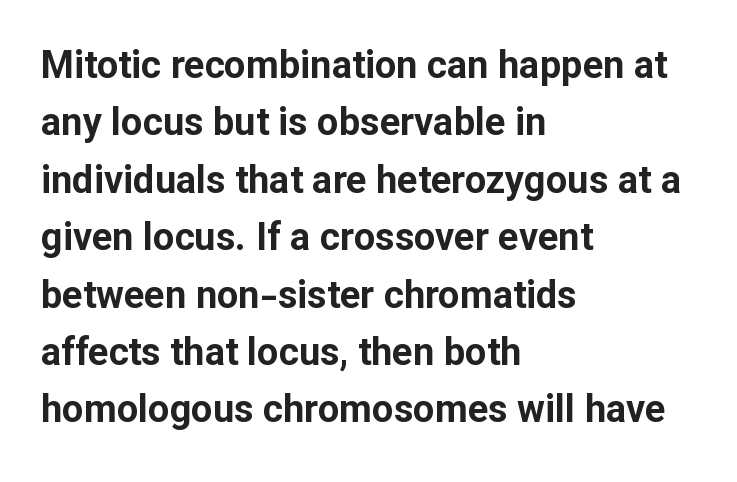
{"serif": "no", "italic": "no", "bold": "yes", "weight": "bold", "width": "normal", "stroke_contrast": "low", "x_height": "medium", "monospaced": "no", "underline": "no", "align": "left", "line_spacing": "normal", "line_spacing_ratio": 1.51, "letter_spacing": "normal", "letter_spacing_em": 0.0, "glyph_px": 38}
